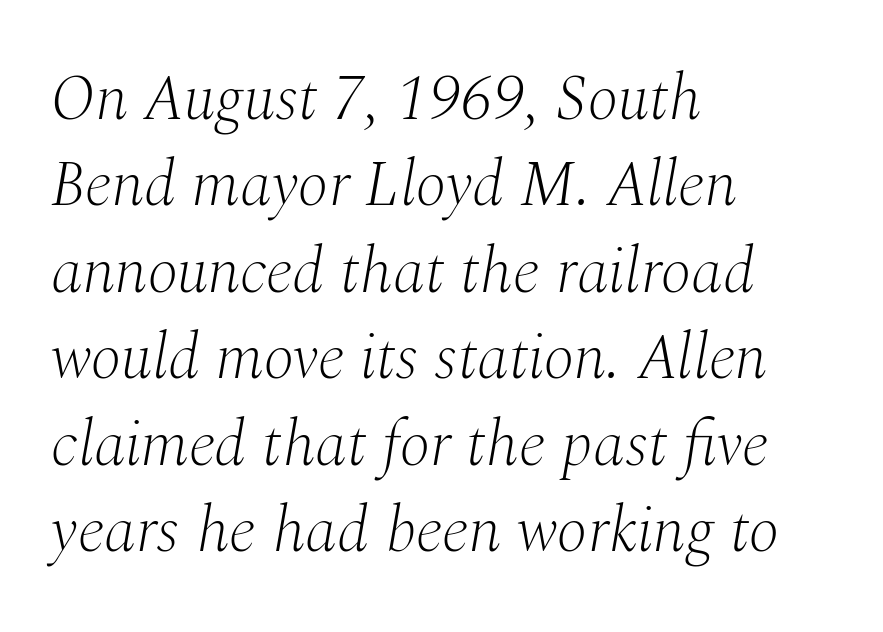
The image shows 64 px light serif type, italic (leaning right); set left-aligned, normal line spacing (1.35x), normal letter spacing, not underlined; medium stroke contrast and a medium x-height.
